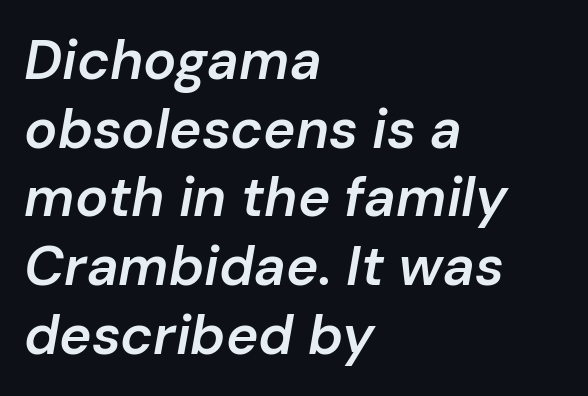
{"italic": "yes", "lean": "right", "slant_degrees": 10, "bold": "semi", "weight": "semibold", "width": "normal", "stroke_contrast": "low", "x_height": "medium", "monospaced": "no", "underline": "no", "align": "left", "line_spacing": "normal", "line_spacing_ratio": 1.25, "letter_spacing": "normal", "letter_spacing_em": 0.0, "glyph_px": 55}
